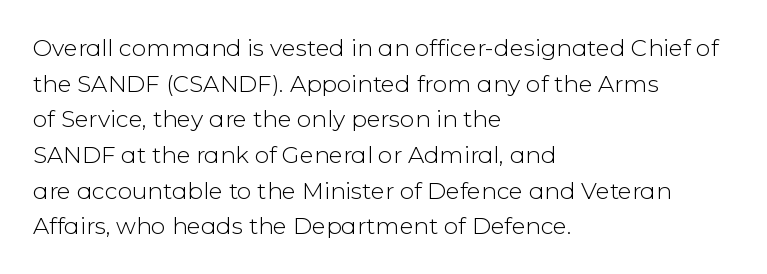
Baseline-to-baseline distance is the conventional proportion of letter height. The passage is arranged the way most books set body copy — flush left. The glyphs are unaccompanied by any horizontal stroke below them. The gaps between neighbouring characters are ordinary and unremarkable.
